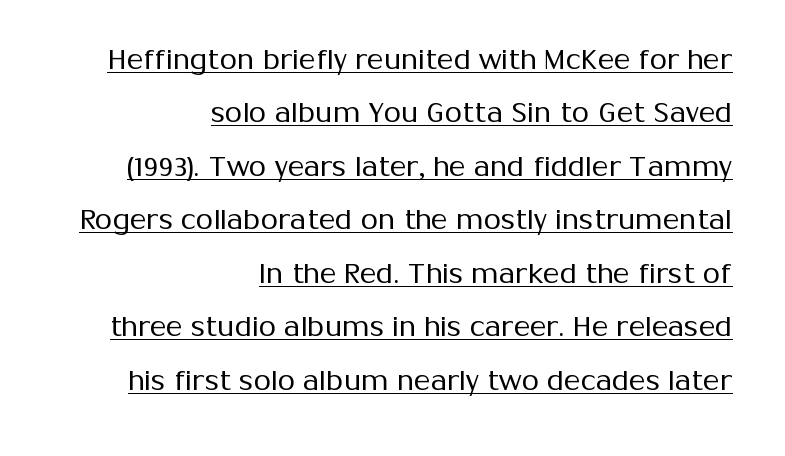
{"serif": "no", "italic": "no", "bold": "no", "weight": "regular", "width": "normal", "stroke_contrast": "medium", "x_height": "medium", "monospaced": "no", "underline": "yes", "align": "right", "line_spacing": "loose", "line_spacing_ratio": 1.91, "letter_spacing": "normal", "letter_spacing_em": 0.0, "glyph_px": 28}
